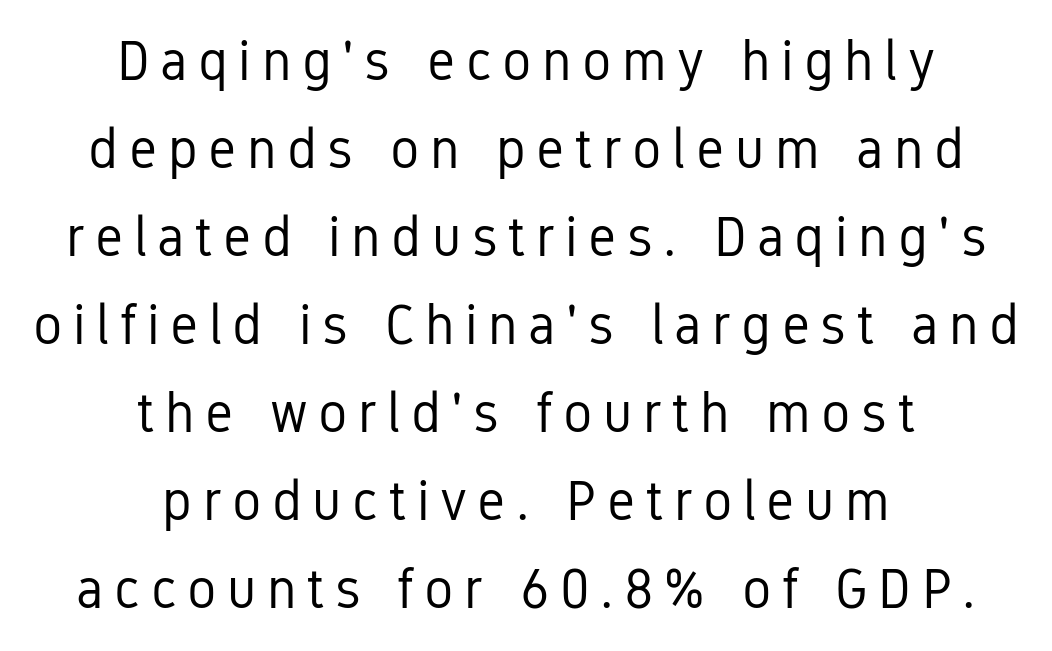
The image shows 55 px regular-weight, condensed sans-serif type, upright; set centered, normal line spacing (1.6x), not underlined; low stroke contrast and a medium x-height.
